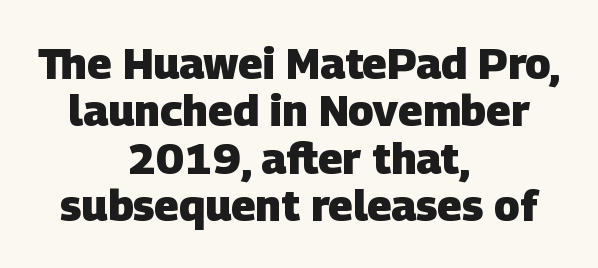
Observe the ordinary spacing: letters are neighbours, not strangers. The space between consecutive lines is stingy. The compositor balanced each line on the midline. You'd pick this weight for a headline — it's a proper bold.
